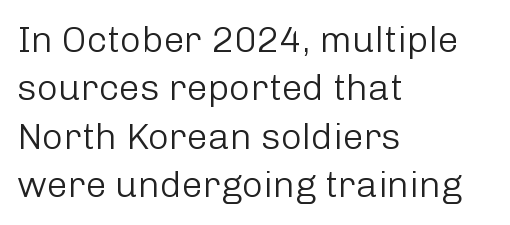
Q: Is the text bold? A: No.
Q: Is the text italic (slanted)? A: No, it is upright.
Q: Is the typeface a serif or a sans-serif typeface? A: Sans-serif.
Q: Is the text underlined? A: No.
Q: How is the paragraph aligned? A: Left-aligned.
Q: Is the spacing between letters normal or unusually wide? A: Normal.
Q: Is the spacing between lines tight, normal or loose? A: Normal.
Q: Width (condensed, normal, or wide)? A: Normal.
Q: Stroke contrast? A: Low.
Q: x-height? A: Medium.
Q: Monospaced? A: No.
